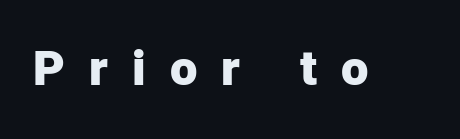
How heavy is the stroke? Heavy — this is a bold. Bare-footed words on every line. Glyph-to-glyph distance is far greater than everyday printed text. Typographically, this falls in the sans-serif category. You could not count columns in this text — the font is proportionally spaced.
